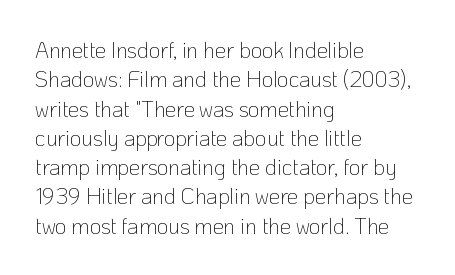
{"italic": "no", "bold": "no", "underline": "no", "align": "left", "line_spacing": "normal", "line_spacing_ratio": 1.33, "letter_spacing": "normal", "letter_spacing_em": 0.0, "glyph_px": 22}
